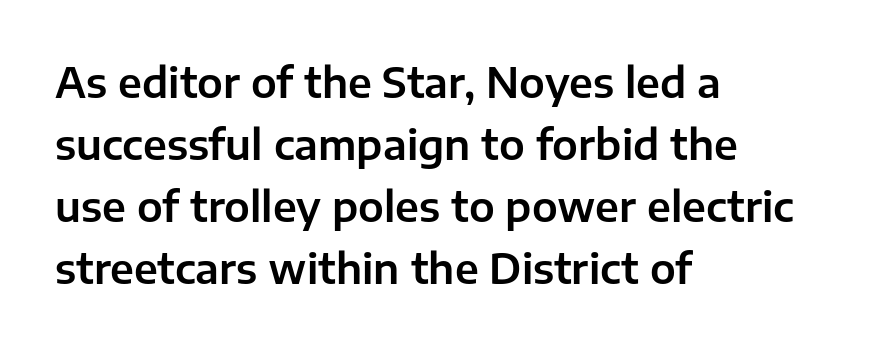
{"serif": "no", "italic": "no", "width": "normal", "stroke_contrast": "low", "x_height": "medium", "monospaced": "no", "underline": "no", "align": "left", "line_spacing": "normal", "line_spacing_ratio": 1.51, "letter_spacing": "normal", "letter_spacing_em": 0.0, "glyph_px": 41}
